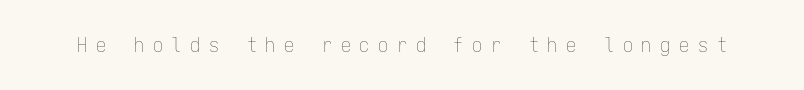
These lines have a slow, spaced-out rhythm from letter to letter. Every character sits straight up, as roman type does. Check the space under the baseline: it is left empty. Heaviness? Minimal to ordinary, like unemphasized prose.
